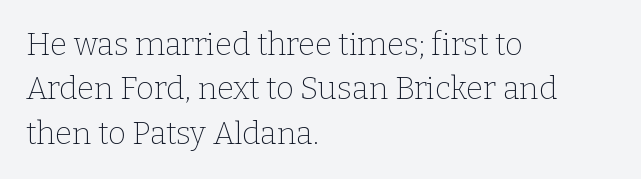
The glyphs are unaccompanied by any horizontal stroke below them. Ascenders rise straight up at ninety degrees. These lines are rendered in a variable-pitch font. This block has exactly the height ordinary leading produces.
